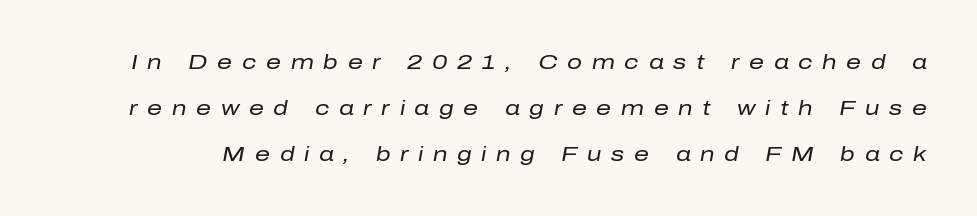
Q: Is the text bold? A: No.
Q: Is the text italic (slanted)? A: Yes, it leans right by about 10 degrees.
Q: Is the text underlined? A: No.
Q: Is the spacing between letters normal or unusually wide? A: Unusually wide.
Q: Is the spacing between lines tight, normal or loose? A: Loose.
